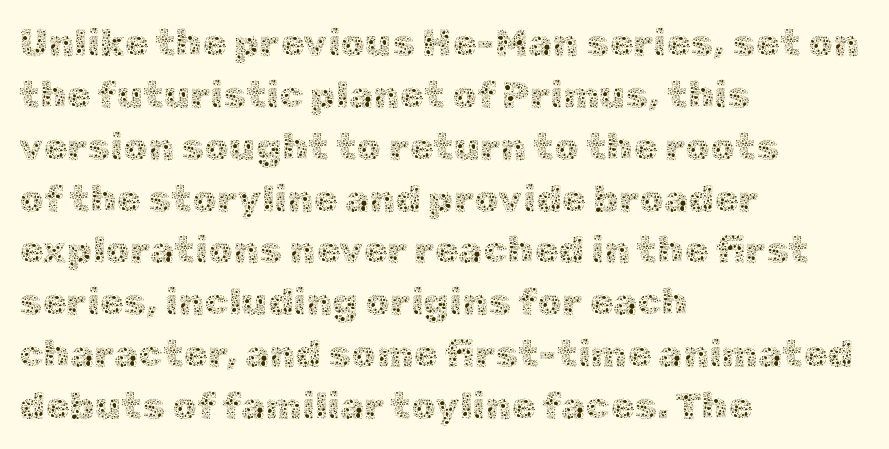
{"italic": "no", "bold": "no", "weight": "thin", "width": "normal", "x_height": "medium", "monospaced": "no", "underline": "no", "align": "left", "line_spacing": "normal", "line_spacing_ratio": 1.33, "letter_spacing": "normal", "letter_spacing_em": 0.0, "glyph_px": 39}
